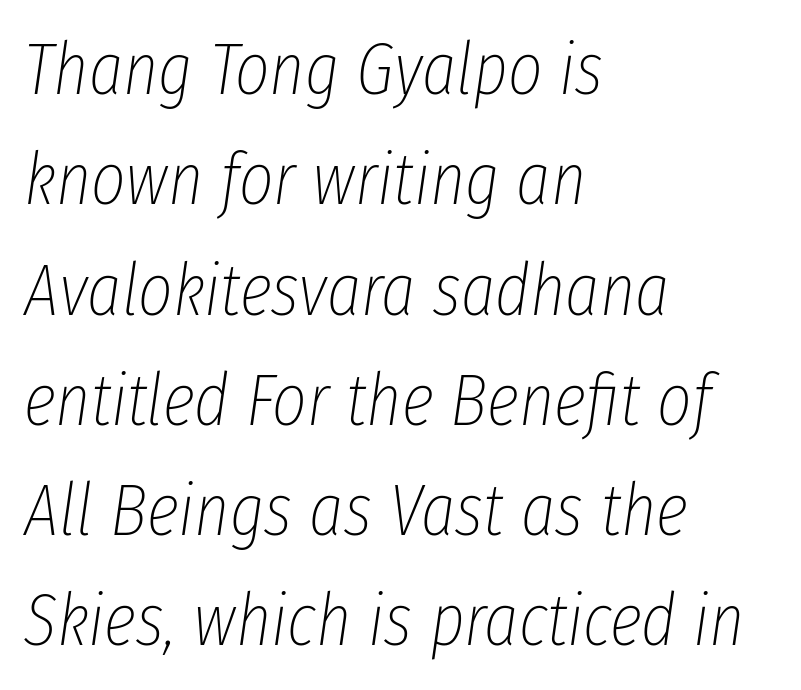
{"italic": "yes", "lean": "right", "slant_degrees": 8, "bold": "no", "weight": "thin", "width": "condensed", "stroke_contrast": "low", "x_height": "medium", "monospaced": "no", "underline": "no", "align": "left", "line_spacing": "normal", "line_spacing_ratio": 1.49, "letter_spacing": "normal", "letter_spacing_em": 0.0, "glyph_px": 74}
